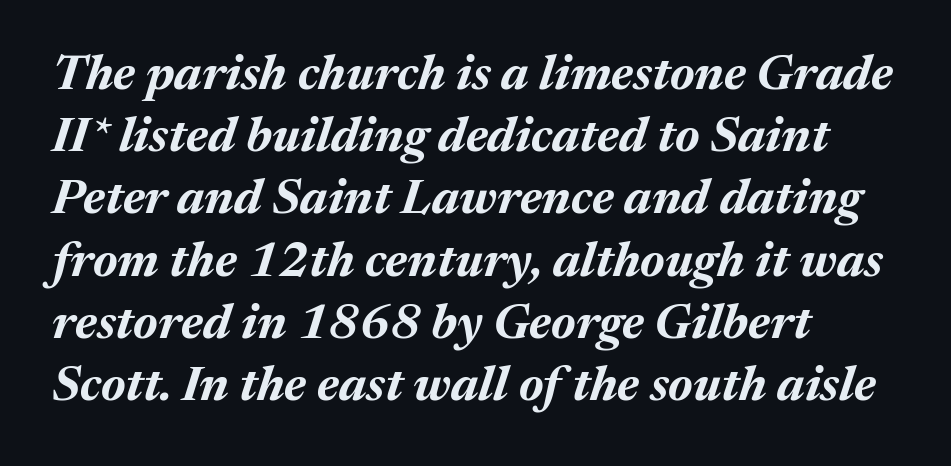
The image shows 49 px bold type, italic (leaning right); set left-aligned, normal line spacing (1.27x), normal letter spacing, not underlined; medium stroke contrast and a medium x-height.
